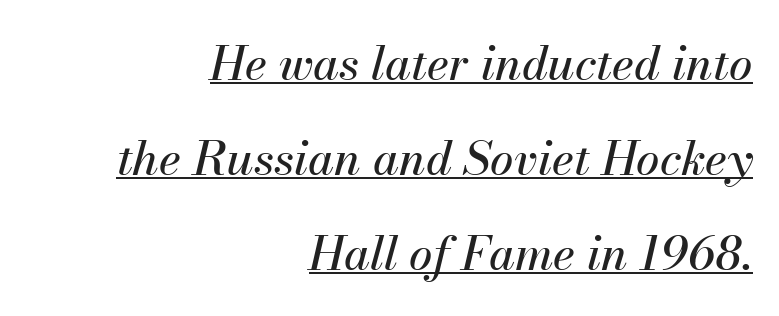
{"italic": "yes", "lean": "right", "slant_degrees": 13, "width": "normal", "stroke_contrast": "medium", "x_height": "small", "monospaced": "no", "underline": "yes", "align": "right", "line_spacing": "loose", "line_spacing_ratio": 2.02, "letter_spacing": "normal", "letter_spacing_em": 0.0, "glyph_px": 47}
